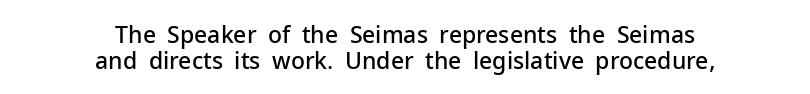
The image shows 23 px text type, upright; set centered, tight line spacing (1.11x), normal letter spacing, not underlined.
